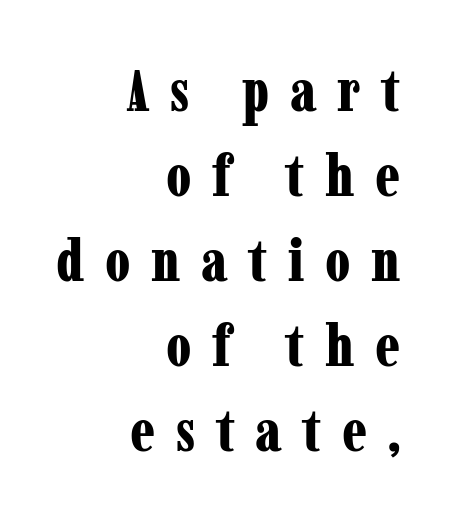
Rendered with straight, roman letterforms. The rendering uses a moderate line-height, typical for paragraphs. Are there feet on the stems? There are — it's a serif. The area under the type is left untouched.
